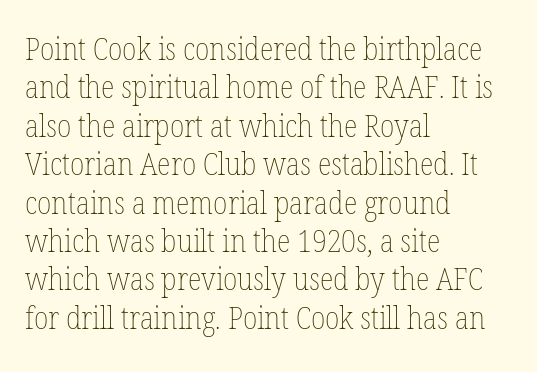
Q: Is the text bold? A: No.
Q: Is the text italic (slanted)? A: No, it is upright.
Q: Is the text underlined? A: No.
Q: How is the paragraph aligned? A: Left-aligned.
Q: Is the spacing between letters normal or unusually wide? A: Normal.
Q: Width (condensed, normal, or wide)? A: Condensed.
Q: Stroke contrast? A: Low.
Q: x-height? A: Medium.
Q: Monospaced? A: No.
